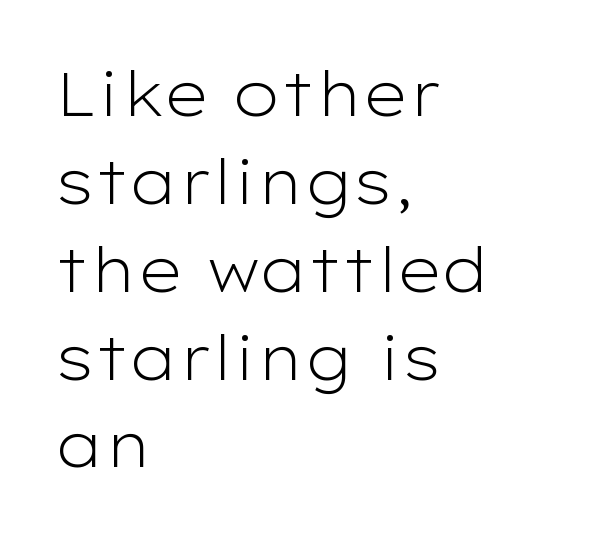
{"serif": "no", "italic": "no", "bold": "no", "weight": "light", "width": "wide", "stroke_contrast": "low", "x_height": "medium", "monospaced": "no", "underline": "no", "align": "left", "line_spacing": "normal", "line_spacing_ratio": 1.44, "letter_spacing": "normal", "letter_spacing_em": 0.0, "glyph_px": 61}
